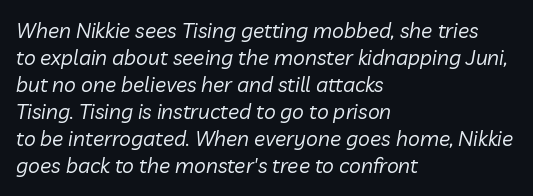
Q: Is the text bold? A: No.
Q: Is the text italic (slanted)? A: Yes, it leans right by about 10 degrees.
Q: Is the text underlined? A: No.
Q: How is the paragraph aligned? A: Left-aligned.
Q: Is the spacing between letters normal or unusually wide? A: Normal.
Q: Is the spacing between lines tight, normal or loose? A: Normal.
